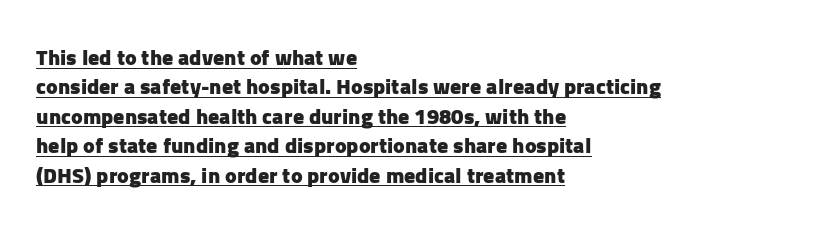
{"italic": "no", "bold": "yes", "underline": "yes", "align": "left", "line_spacing": "normal", "line_spacing_ratio": 1.34, "letter_spacing": "normal", "letter_spacing_em": 0.0, "glyph_px": 22}
